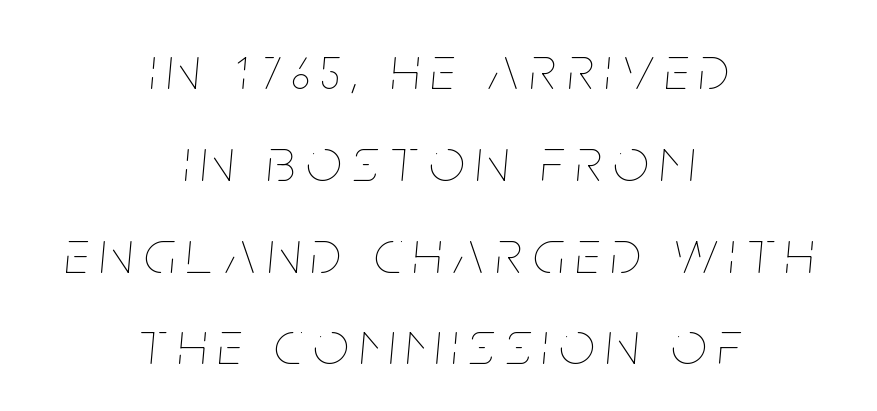
Honestly, the row spacing looks completely unremarkable. Stems here are at most as thick as an everyday book face. This is oblique type, the kind used for emphasis or titles. A student would call this center alignment; a typographer would say set centered.
